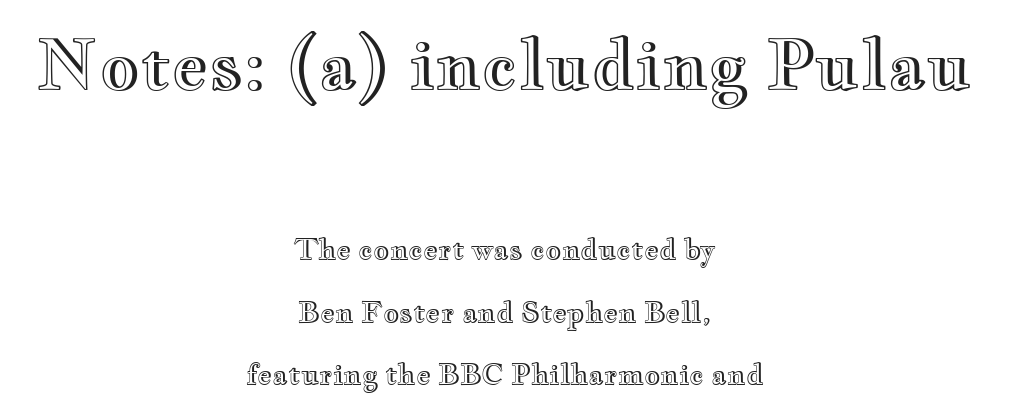
Q: Is the text italic (slanted)? A: No, it is upright.
Q: Is the text underlined? A: No.
Q: How is the paragraph aligned? A: Centered.
Q: Is the spacing between letters normal or unusually wide? A: Normal.
Q: Is the spacing between lines tight, normal or loose? A: Loose.
Q: Which block of text is set in a larger size, the first (top) or the second (bottom)? A: The first (top) one.
Q: Width (condensed, normal, or wide)? A: Wide.
Q: x-height? A: Small.
Q: Monospaced? A: No.
